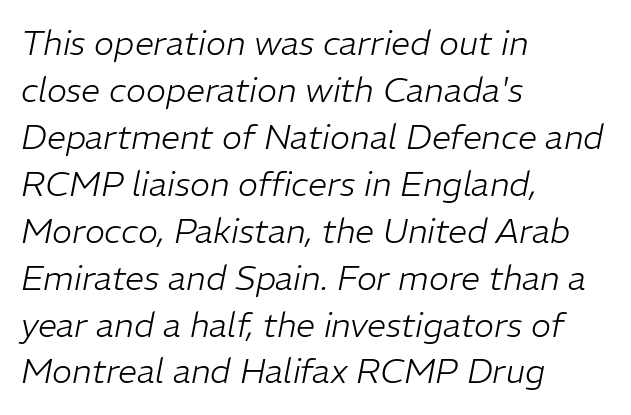
{"italic": "yes", "lean": "right", "slant_degrees": 11, "bold": "no", "weight": "light", "width": "normal", "stroke_contrast": "low", "x_height": "medium", "monospaced": "no", "underline": "no", "align": "left", "line_spacing": "normal", "line_spacing_ratio": 1.38, "letter_spacing": "normal", "letter_spacing_em": 0.0, "glyph_px": 34}
